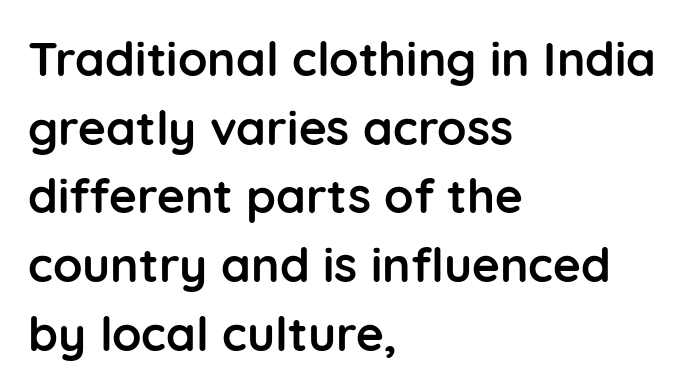
Visually the block forms a straight wall on the left and a jagged coastline on the right. Spacing verdict: proportional, widths tailored to each character. Each glyph is drawn with heavy, bold strokes. Serif or sans? Sans — the stroke terminals are bare.
